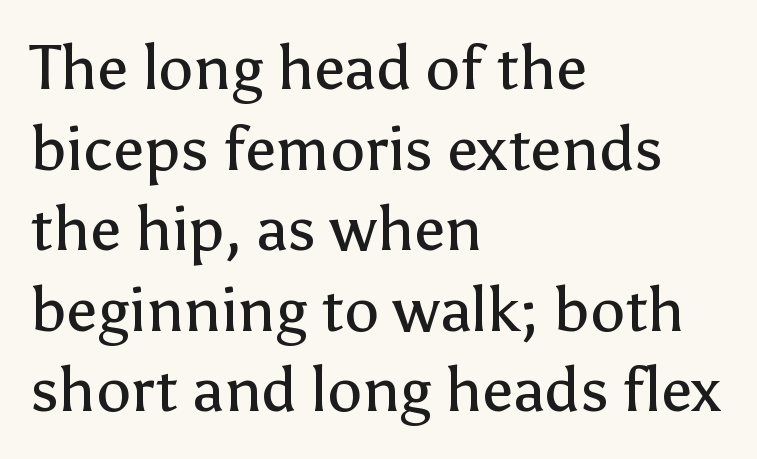
The image shows 62 px regular-weight sans-serif type, upright; set left-aligned, normal line spacing (1.3x), normal letter spacing, not underlined; low stroke contrast and a medium x-height.
